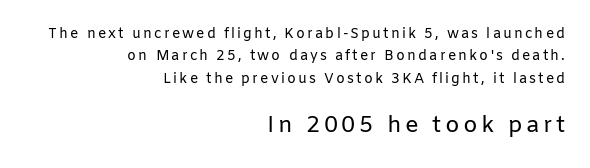
{"italic": "no", "bold": "no", "underline": "no", "align": "right", "line_spacing": "normal", "line_spacing_ratio": 1.59, "larger_block": "second", "size_ratio": 1.64, "glyph_px": 23}
